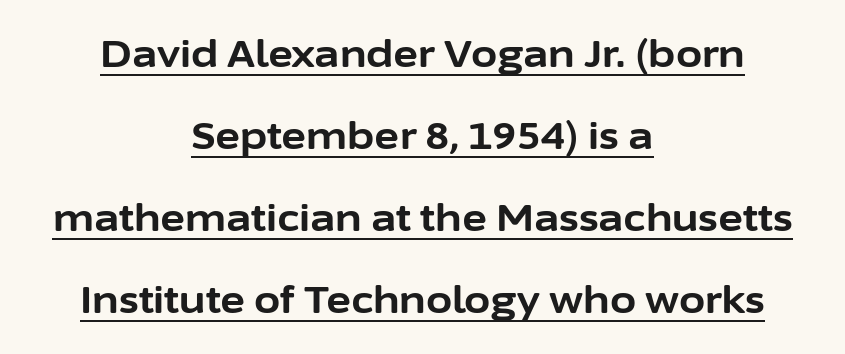
{"serif": "no", "italic": "no", "bold": "yes", "weight": "bold", "width": "normal", "stroke_contrast": "low", "x_height": "medium", "monospaced": "no", "underline": "yes", "align": "center", "line_spacing": "loose", "line_spacing_ratio": 2.16, "letter_spacing": "normal", "letter_spacing_em": 0.0, "glyph_px": 38}
